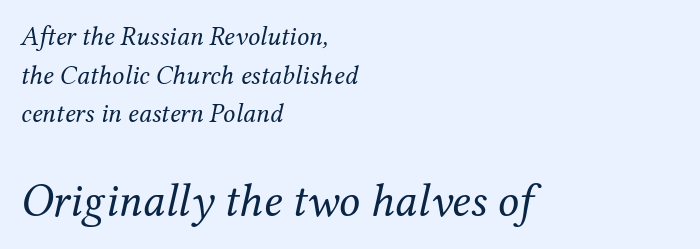
How would I describe the line gaps? Plain and ordinary. The letters sit at their default tracking, neither squeezed nor spread. Serifs: yes, visible at the terminals of the letterforms. Alignment: flush left. Unmarked baselines from the first word to the last.
